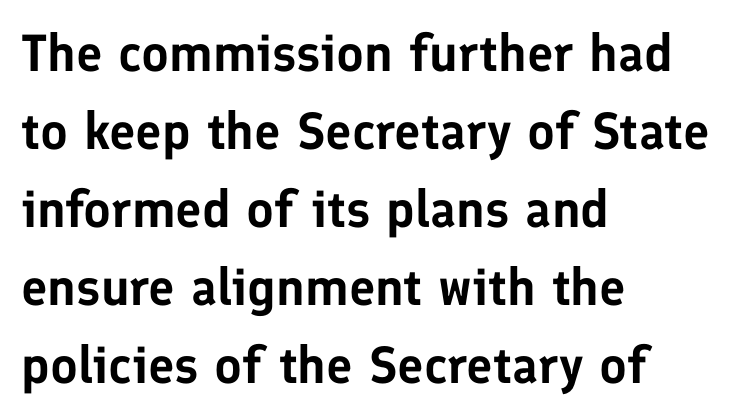
The rows are spaced the way most documents space them. The typesetter chose a ragged-right arrangement here. The text was rendered using a sans face with plain stroke endings. These lines are rendered in a variable-pitch font. Characters remain perfectly vertical along every line.
